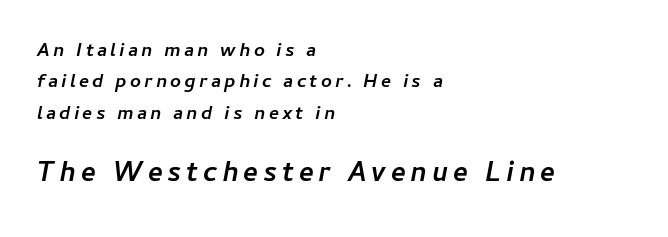
{"italic": "yes", "lean": "right", "slant_degrees": 11, "bold": "yes", "weight": "semibold", "width": "normal", "stroke_contrast": "low", "x_height": "medium", "monospaced": "no", "underline": "no", "align": "left", "line_spacing": "normal", "line_spacing_ratio": 1.65, "larger_block": "second", "size_ratio": 1.47, "glyph_px": 28}
